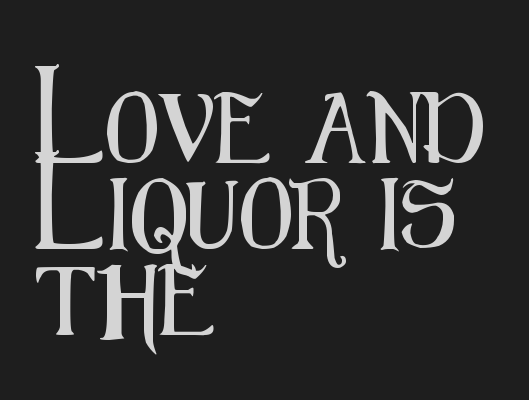
{"italic": "no", "width": "condensed", "stroke_contrast": "medium", "x_height": "medium", "monospaced": "no", "underline": "no", "align": "left", "line_spacing_ratio": 1.23, "letter_spacing": "normal", "letter_spacing_em": 0.0, "glyph_px": 70}
